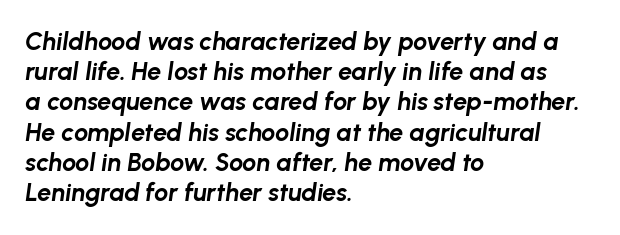
The image shows 25 px bold type, italic (leaning right); set left-aligned, line spacing 1.21x, normal letter spacing, not underlined.
